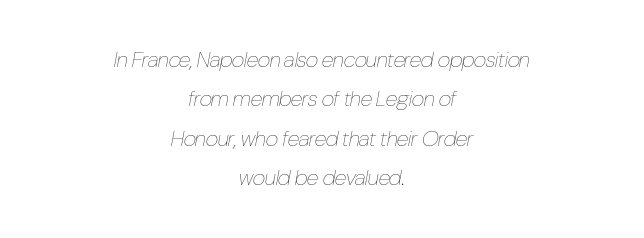
These lines keep a tight, regular rhythm from letter to letter. The glyphs are unaccompanied by any horizontal stroke below them. An italicized treatment has been applied to the whole sample. Alignment: centered. Weight: in the light-to-regular range.
